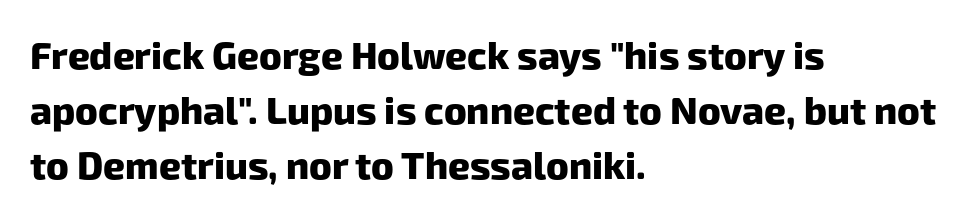
Q: Is the text bold? A: Yes.
Q: Is the typeface a serif or a sans-serif typeface? A: Sans-serif.
Q: Is the text underlined? A: No.
Q: How is the paragraph aligned? A: Left-aligned.
Q: Is the spacing between letters normal or unusually wide? A: Normal.
Q: Is the spacing between lines tight, normal or loose? A: Normal.
Q: Width (condensed, normal, or wide)? A: Normal.
Q: Stroke contrast? A: Low.
Q: x-height? A: Medium.
Q: Monospaced? A: No.
